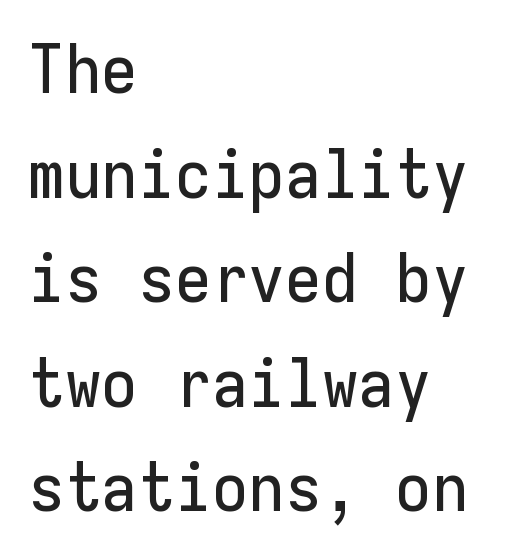
Q: Is the text italic (slanted)? A: No, it is upright.
Q: Is the typeface a serif or a sans-serif typeface? A: Sans-serif.
Q: Is the text underlined? A: No.
Q: How is the paragraph aligned? A: Left-aligned.
Q: Is the spacing between letters normal or unusually wide? A: Normal.
Q: Is the spacing between lines tight, normal or loose? A: Normal.
Q: Width (condensed, normal, or wide)? A: Normal.
Q: Stroke contrast? A: Low.
Q: x-height? A: Medium.
Q: Monospaced? A: Yes.
